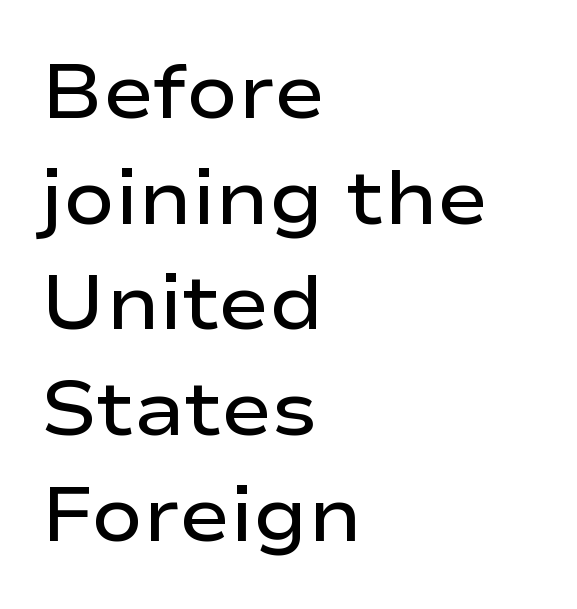
The face used here is rendered with its standard letterfit. Here the designer chose a conventional face with non-uniform glyph widths. Which margin do the lines hug? The left one — the right edge is uneven. Each new line begins a customary step beneath the previous one. The strip under each line holds only bare page.
